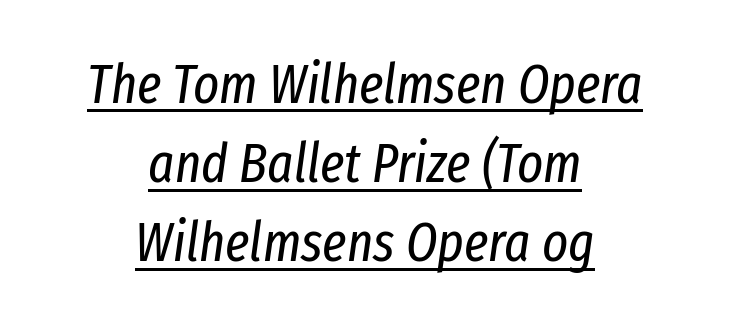
Q: Is the text bold? A: No.
Q: Is the text italic (slanted)? A: Yes, it leans right by about 8 degrees.
Q: Is the text underlined? A: Yes.
Q: How is the paragraph aligned? A: Centered.
Q: Is the spacing between letters normal or unusually wide? A: Normal.
Q: Is the spacing between lines tight, normal or loose? A: Normal.
Q: Width (condensed, normal, or wide)? A: Condensed.
Q: Stroke contrast? A: Low.
Q: x-height? A: Medium.
Q: Monospaced? A: No.
